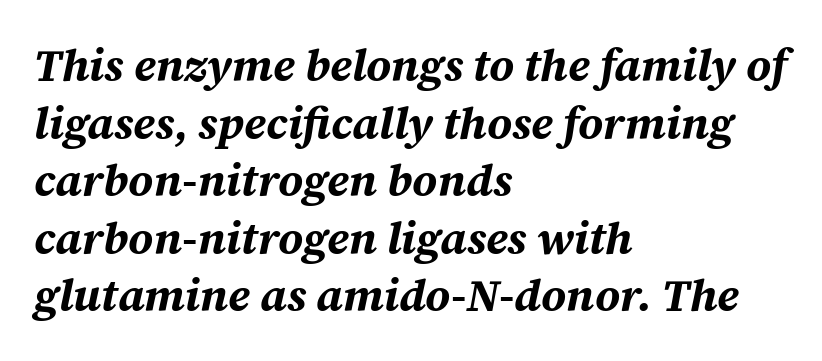
The image shows 45 px bold type, italic (leaning right); set left-aligned, normal line spacing (1.28x), normal letter spacing, not underlined; medium stroke contrast and a medium x-height.
